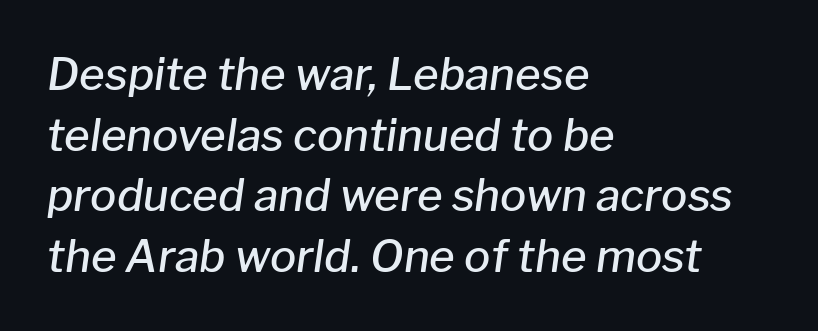
Q: Is the text bold? A: Semi-bold.
Q: Is the text italic (slanted)? A: Yes, it leans right by about 8 degrees.
Q: Is the text underlined? A: No.
Q: How is the paragraph aligned? A: Left-aligned.
Q: Is the spacing between letters normal or unusually wide? A: Normal.
Q: Is the spacing between lines tight, normal or loose? A: Normal.
Q: Width (condensed, normal, or wide)? A: Normal.
Q: Stroke contrast? A: Low.
Q: x-height? A: Medium.
Q: Monospaced? A: No.
